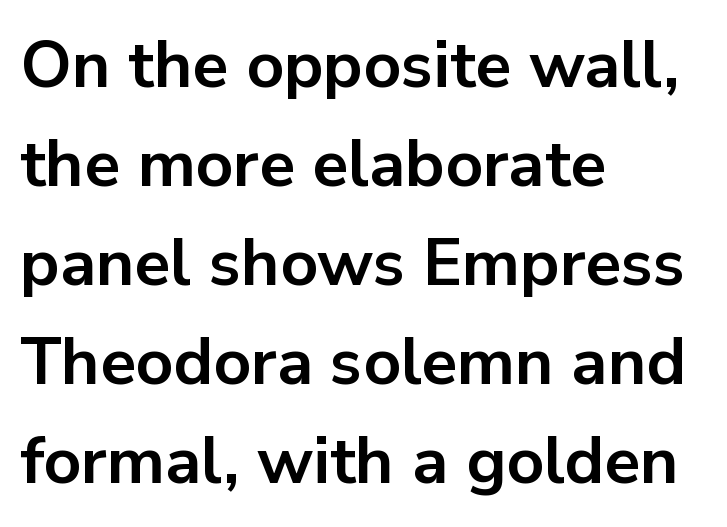
{"serif": "no", "italic": "no", "bold": "yes", "weight": "bold", "width": "normal", "stroke_contrast": "low", "x_height": "medium", "monospaced": "no", "underline": "no", "align": "left", "line_spacing": "normal", "line_spacing_ratio": 1.5, "letter_spacing": "normal", "letter_spacing_em": 0.0, "glyph_px": 66}
